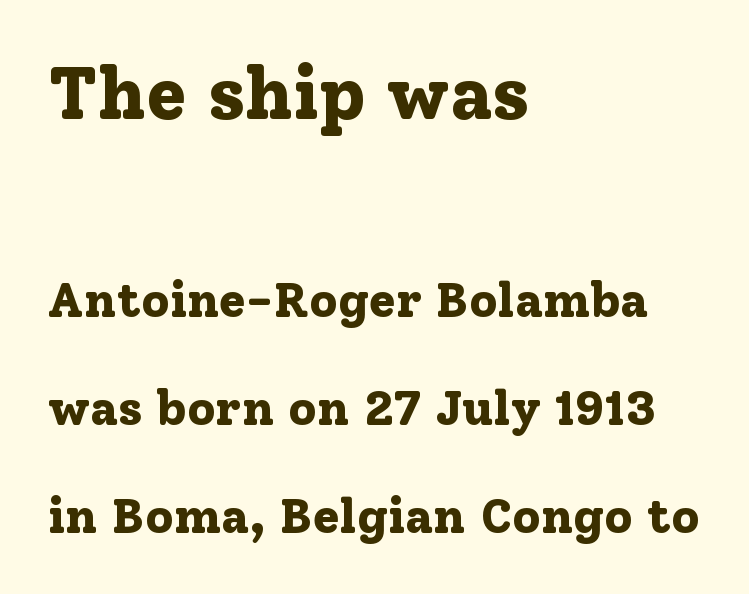
{"serif": "yes", "italic": "no", "bold": "yes", "weight": "bold", "width": "normal", "stroke_contrast": "low", "x_height": "medium", "monospaced": "no", "underline": "no", "align": "left", "line_spacing": "loose", "line_spacing_ratio": 2.2, "letter_spacing": "normal", "letter_spacing_em": 0.0, "larger_block": "first", "size_ratio": 1.51, "glyph_px": 74}
